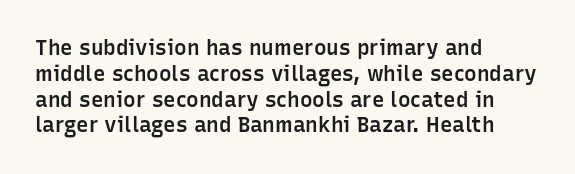
Weight: semibold (demi). Clear beneath every line of the passage. Nothing unusual about the tracking: characters are spaced as the font intends. Notice how the stems are strictly vertical — no italics here. This sample is left-justified, so line endings fall wherever the words run out.
